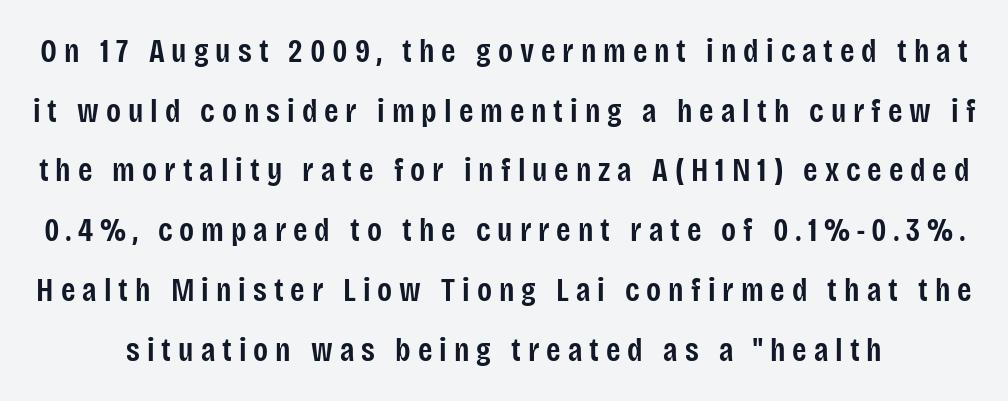
Q: Is the text bold? A: Semi-bold.
Q: Is the text italic (slanted)? A: No, it is upright.
Q: Is the typeface a serif or a sans-serif typeface? A: Sans-serif.
Q: Is the text underlined? A: No.
Q: Is the spacing between letters normal or unusually wide? A: Unusually wide.
Q: Width (condensed, normal, or wide)? A: Condensed.
Q: Stroke contrast? A: Low.
Q: x-height? A: Large.
Q: Monospaced? A: No.
